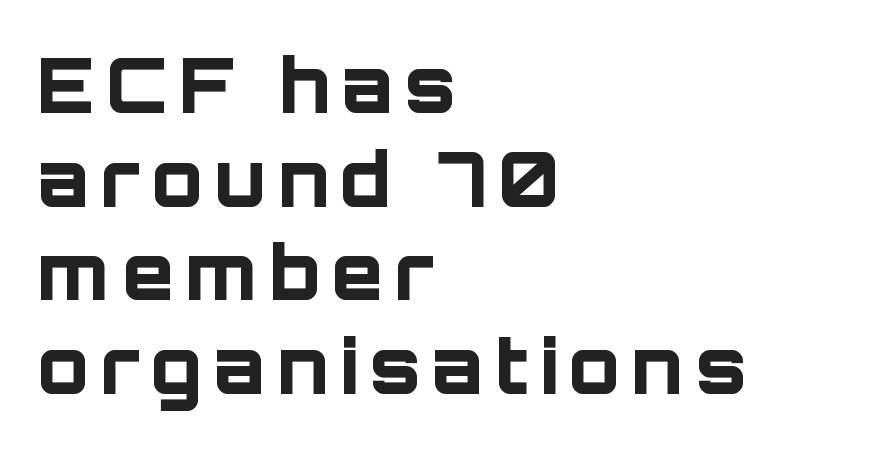
Q: Is the text bold? A: Yes.
Q: Is the text italic (slanted)? A: No, it is upright.
Q: Is the typeface a serif or a sans-serif typeface? A: Sans-serif.
Q: Is the text underlined? A: No.
Q: How is the paragraph aligned? A: Left-aligned.
Q: Is the spacing between lines tight, normal or loose? A: Normal.
Q: Width (condensed, normal, or wide)? A: Normal.
Q: Stroke contrast? A: Low.
Q: x-height? A: Large.
Q: Monospaced? A: No.
